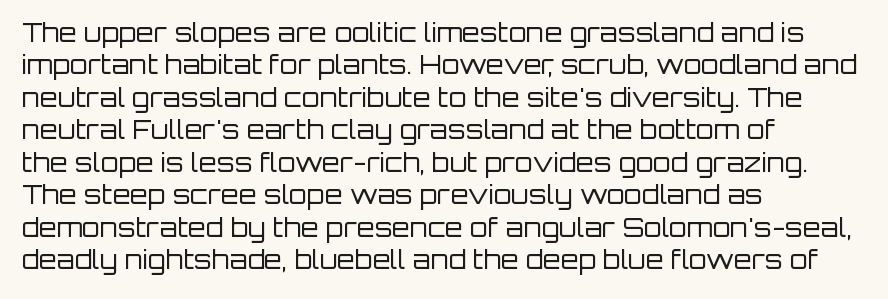
The image shows 26 px text type, upright; set left-aligned, normal line spacing (1.25x), normal letter spacing, not underlined.
